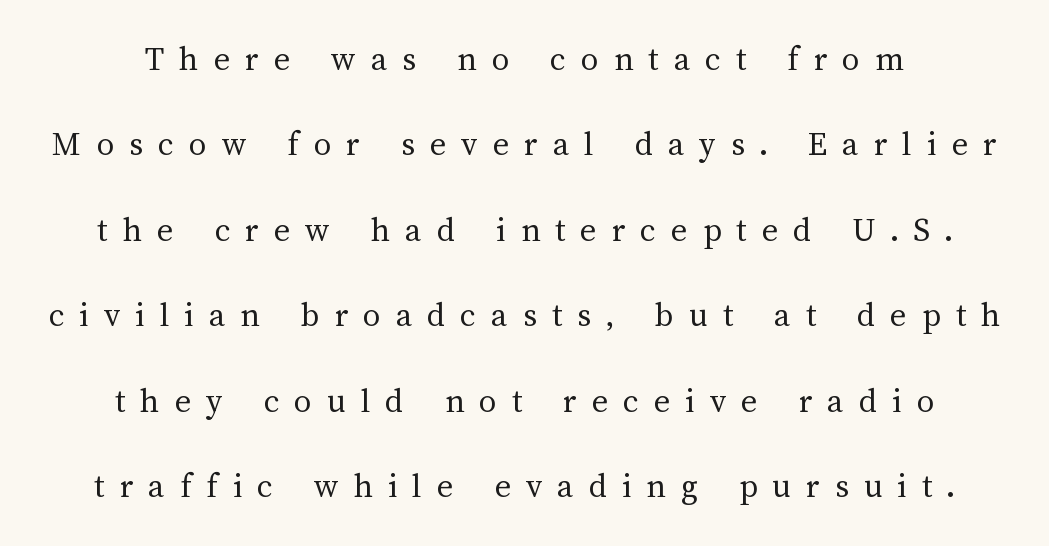
Q: Is the text bold? A: No.
Q: Is the text italic (slanted)? A: No, it is upright.
Q: Is the text underlined? A: No.
Q: How is the paragraph aligned? A: Centered.
Q: Is the spacing between letters normal or unusually wide? A: Unusually wide.
Q: Is the spacing between lines tight, normal or loose? A: Loose.
Q: Width (condensed, normal, or wide)? A: Normal.
Q: Stroke contrast? A: Medium.
Q: x-height? A: Medium.
Q: Monospaced? A: No.
